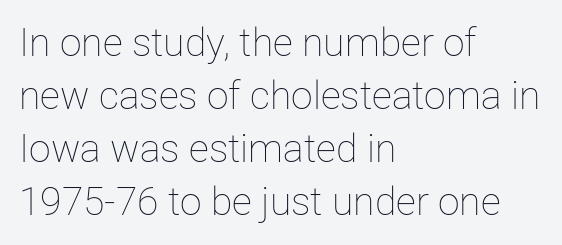
The image shows 39 px thin type, upright; set left-aligned, normal line spacing (1.36x), normal letter spacing, not underlined; low stroke contrast and a medium x-height.
